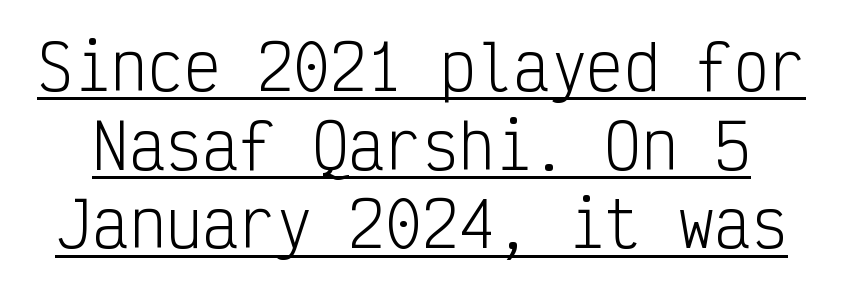
The image shows 61 px light, condensed sans-serif type, upright, monospaced; set normal line spacing (1.29x), normal letter spacing, underlined; low stroke contrast and a medium x-height.
